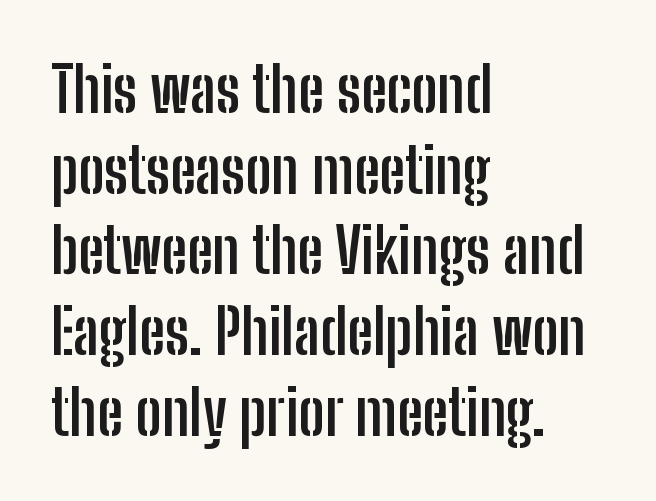
You could not count columns in this text — the font is proportionally spaced. The rendering shows plain stroke endings on the letterforms — a sans-serif design. Whoever set this chose a conventional vertical rhythm. Quick note: underline off. Left-aligned paragraph, ragged on the right. Posture: upright roman.
